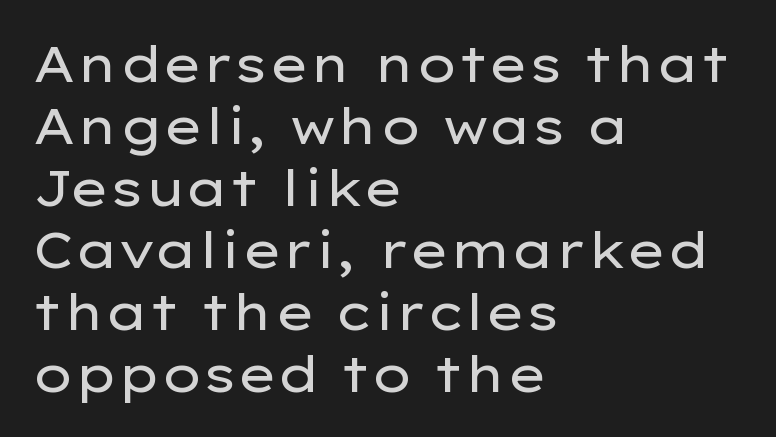
Q: Is the text bold? A: No.
Q: Is the text italic (slanted)? A: No, it is upright.
Q: Is the typeface a serif or a sans-serif typeface? A: Sans-serif.
Q: Is the text underlined? A: No.
Q: How is the paragraph aligned? A: Left-aligned.
Q: Is the spacing between letters normal or unusually wide? A: Normal.
Q: Width (condensed, normal, or wide)? A: Wide.
Q: Stroke contrast? A: Low.
Q: x-height? A: Medium.
Q: Monospaced? A: No.
